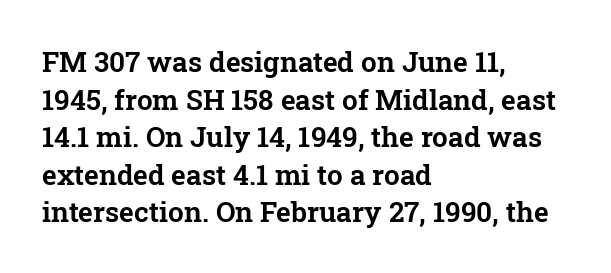
The image shows 28 px serif type, upright; set left-aligned, normal line spacing (1.34x), normal letter spacing, not underlined; low stroke contrast and a medium x-height.
